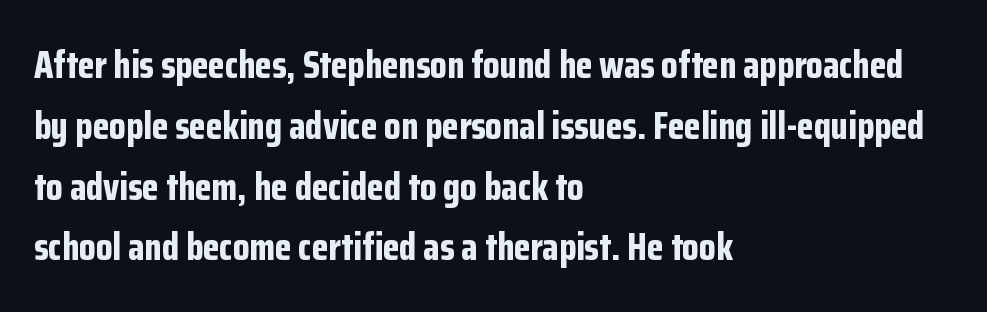
The image shows 38 px bold, condensed sans-serif type, upright; set left-aligned, normal line spacing (1.6x), normal letter spacing, not underlined; low stroke contrast and a medium x-height.
